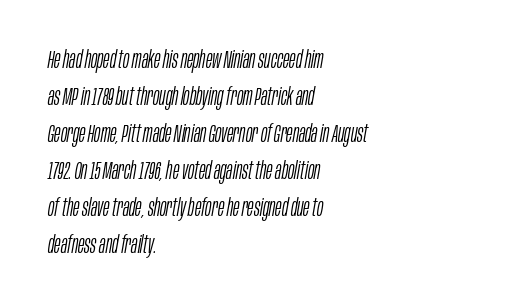
The image shows 24 px text type, italic (leaning right); set left-aligned, normal line spacing (1.54x), normal letter spacing, not underlined.
